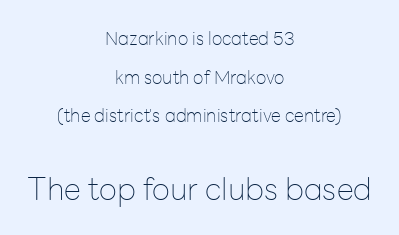
The image shows 31 px thin sans-serif type, upright; set centered, loose line spacing (2.15x), normal letter spacing, not underlined; the second (bottom) block is 1.72x larger; low stroke contrast and a medium x-height.
